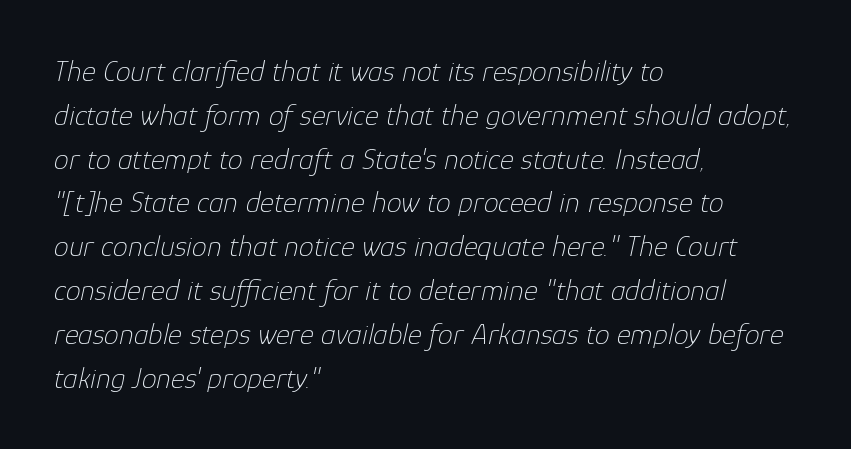
How are the letters spaced? Ordinarily, with no added tracking. Think of a printed novel: that variable character pitch is what you see here. This sample keeps an unexceptional amount of space between lines. In CSS terms this would be text-align: left. The rendering applies a slant to the glyphs.
